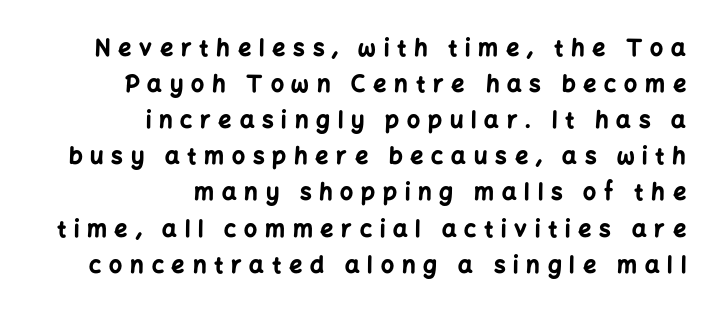
A typesetter would call this heavily tracked-out type. As a designer I'd log this as weight 700, bold. This is roman type, the default non-slanted kind. This sample is right-justified, so line beginnings fall wherever the words allow. The strip under each line holds only bare page. The rows are spaced the way most documents space them.
